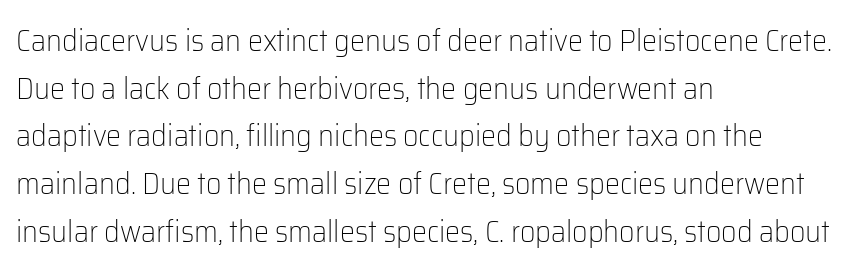
Q: Is the text bold? A: No.
Q: Is the text italic (slanted)? A: No, it is upright.
Q: Is the typeface a serif or a sans-serif typeface? A: Sans-serif.
Q: Is the text underlined? A: No.
Q: How is the paragraph aligned? A: Left-aligned.
Q: Is the spacing between letters normal or unusually wide? A: Normal.
Q: Is the spacing between lines tight, normal or loose? A: Normal.
Q: Width (condensed, normal, or wide)? A: Normal.
Q: Stroke contrast? A: Low.
Q: x-height? A: Medium.
Q: Monospaced? A: No.
